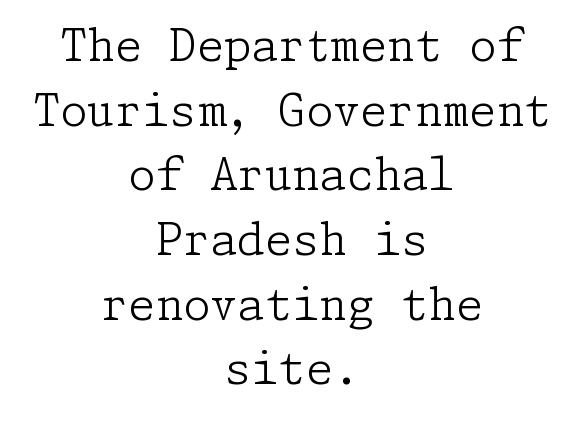
The image shows 44 px light serif type, upright; set centered, normal line spacing (1.47x), normal letter spacing, not underlined; low stroke contrast and a medium x-height.
